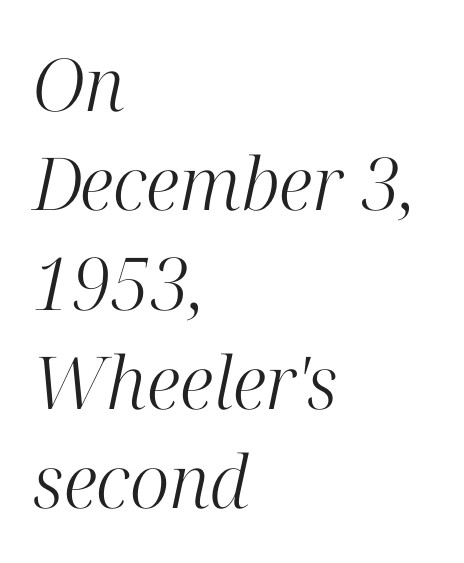
Q: Is the text bold? A: No.
Q: Is the text italic (slanted)? A: Yes, it leans right by about 12 degrees.
Q: Is the typeface a serif or a sans-serif typeface? A: Serif.
Q: Is the text underlined? A: No.
Q: How is the paragraph aligned? A: Left-aligned.
Q: Is the spacing between letters normal or unusually wide? A: Normal.
Q: Is the spacing between lines tight, normal or loose? A: Normal.
Q: Width (condensed, normal, or wide)? A: Normal.
Q: Stroke contrast? A: High.
Q: x-height? A: Medium.
Q: Monospaced? A: No.
